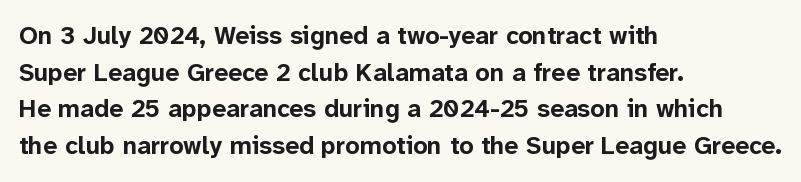
Q: Is the text bold? A: Yes.
Q: Is the text italic (slanted)? A: No, it is upright.
Q: Is the text underlined? A: No.
Q: How is the paragraph aligned? A: Left-aligned.
Q: Is the spacing between letters normal or unusually wide? A: Normal.
Q: Is the spacing between lines tight, normal or loose? A: Normal.
